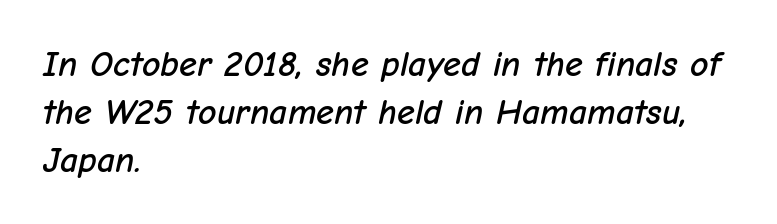
Q: Is the text italic (slanted)? A: Yes, it leans right by about 12 degrees.
Q: Is the text underlined? A: No.
Q: How is the paragraph aligned? A: Left-aligned.
Q: Is the spacing between letters normal or unusually wide? A: Normal.
Q: Is the spacing between lines tight, normal or loose? A: Normal.
Q: Width (condensed, normal, or wide)? A: Normal.
Q: Stroke contrast? A: Low.
Q: x-height? A: Medium.
Q: Monospaced? A: No.
